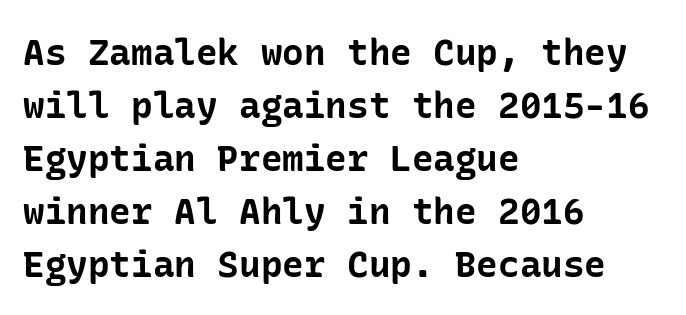
Q: Is the text bold? A: Yes.
Q: Is the text italic (slanted)? A: No, it is upright.
Q: Is the typeface a serif or a sans-serif typeface? A: Sans-serif.
Q: Is the text underlined? A: No.
Q: How is the paragraph aligned? A: Left-aligned.
Q: Is the spacing between letters normal or unusually wide? A: Normal.
Q: Is the spacing between lines tight, normal or loose? A: Normal.
Q: Width (condensed, normal, or wide)? A: Normal.
Q: Stroke contrast? A: Low.
Q: x-height? A: Medium.
